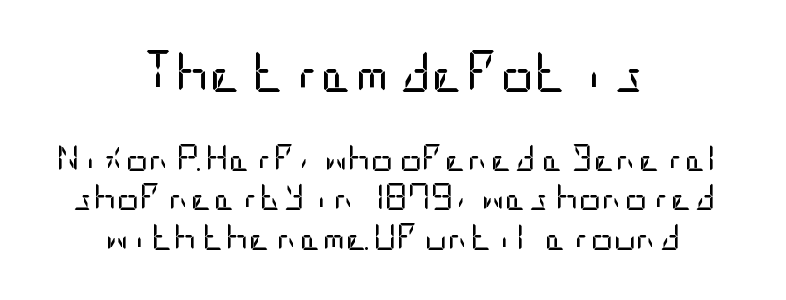
No heavy texture on the line: the type isn't bold. When letters stand straight like this, we call the style roman or upright. This sample is center-justified, so both line endings float freely. Each word holds together tightly as a unit, with standard inter-letter gaps. In terms of leading, this rendering sits right in the middle. Here the first block reads like a headline and the second like body copy.
